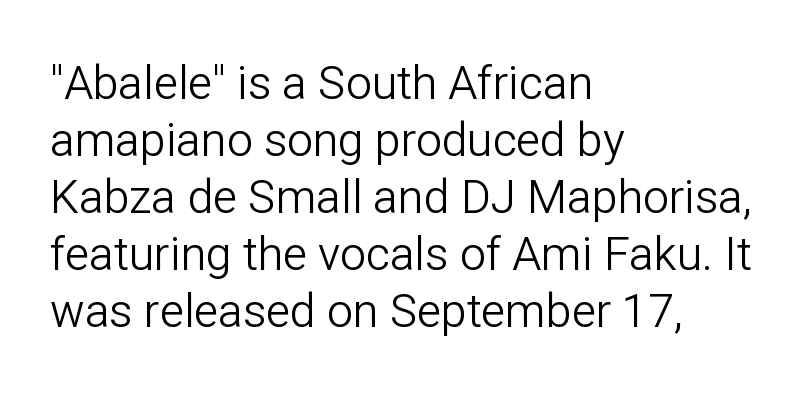
{"serif": "no", "italic": "no", "bold": "no", "weight": "light", "width": "normal", "stroke_contrast": "low", "x_height": "medium", "monospaced": "no", "underline": "no", "align": "left", "line_spacing_ratio": 1.24, "letter_spacing": "normal", "letter_spacing_em": 0.0, "glyph_px": 46}
